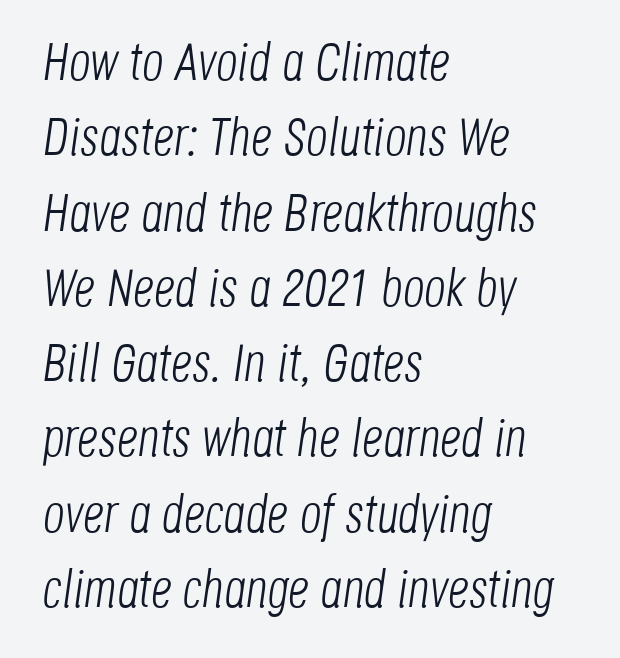
The image shows 53 px light, condensed type, italic (leaning right); set left-aligned, normal line spacing (1.42x), normal letter spacing, not underlined; low stroke contrast and a large x-height.
